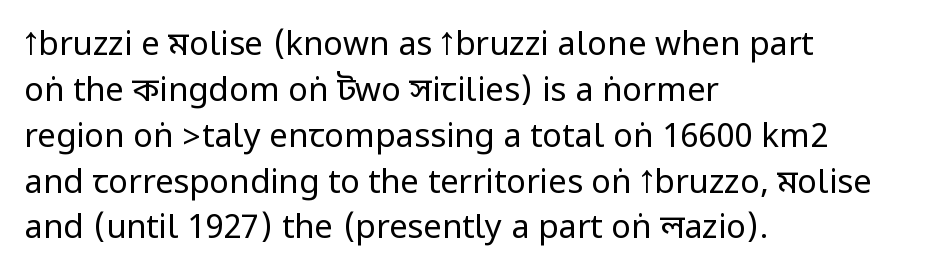
Q: Is the text bold? A: No.
Q: Is the text italic (slanted)? A: No, it is upright.
Q: Is the typeface a serif or a sans-serif typeface? A: Sans-serif.
Q: Is the text underlined? A: No.
Q: How is the paragraph aligned? A: Left-aligned.
Q: Is the spacing between letters normal or unusually wide? A: Normal.
Q: Is the spacing between lines tight, normal or loose? A: Normal.
Q: Width (condensed, normal, or wide)? A: Condensed.
Q: Stroke contrast? A: Low.
